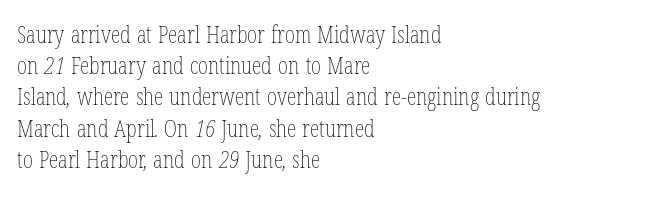
The image shows 24 px text type; set left-aligned, normal line spacing (1.3x), normal letter spacing, not underlined.
